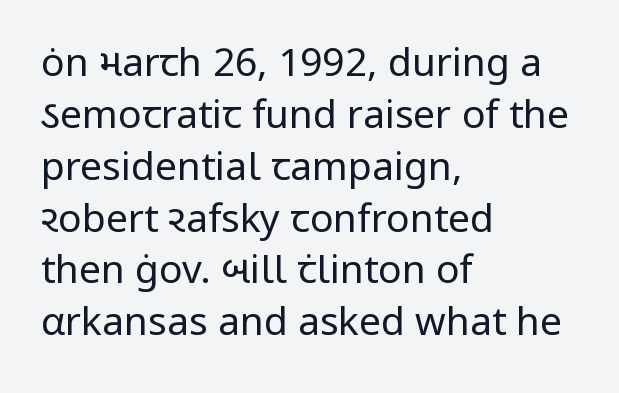
{"serif": "no", "italic": "no", "bold": "no", "weight": "regular", "width": "normal", "stroke_contrast": "low", "x_height": "medium", "monospaced": "no", "underline": "no", "align": "left", "line_spacing": "normal", "line_spacing_ratio": 1.33, "letter_spacing": "normal", "letter_spacing_em": 0.0, "glyph_px": 39}
